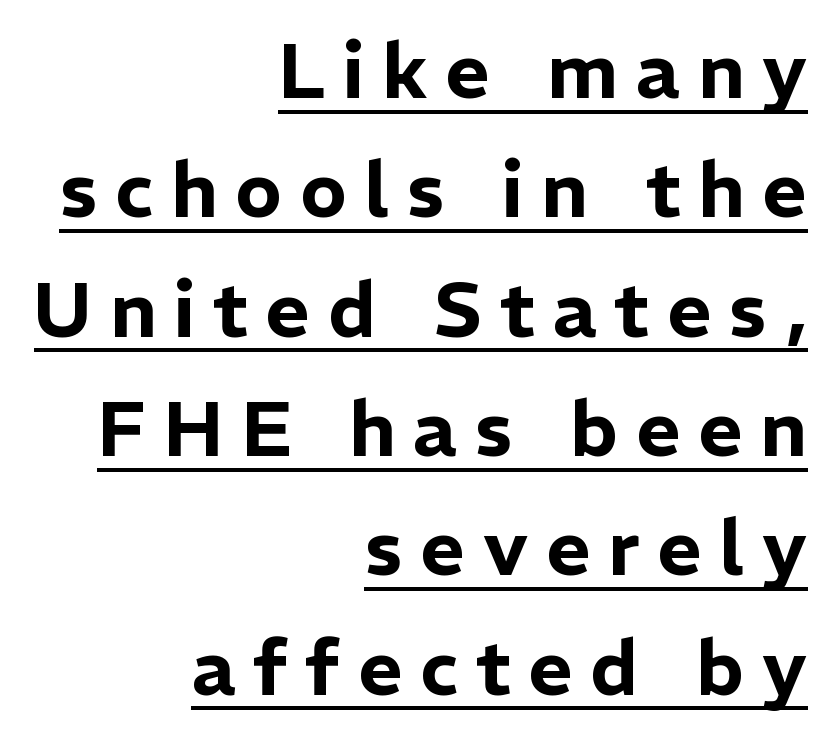
{"serif": "no", "italic": "no", "width": "normal", "stroke_contrast": "low", "x_height": "medium", "monospaced": "no", "underline": "yes", "align": "right", "line_spacing": "normal", "line_spacing_ratio": 1.55, "letter_spacing": "wide", "letter_spacing_em": 0.23, "glyph_px": 77}
